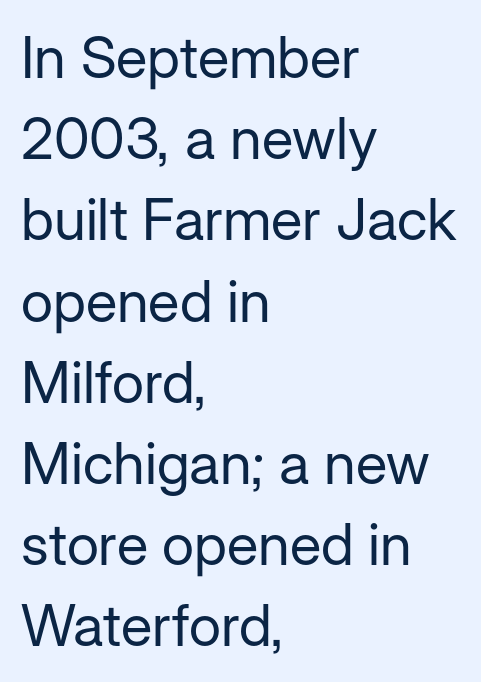
Q: Is the text bold? A: No.
Q: Is the text italic (slanted)? A: No, it is upright.
Q: Is the typeface a serif or a sans-serif typeface? A: Sans-serif.
Q: Is the text underlined? A: No.
Q: How is the paragraph aligned? A: Left-aligned.
Q: Is the spacing between letters normal or unusually wide? A: Normal.
Q: Is the spacing between lines tight, normal or loose? A: Normal.
Q: Width (condensed, normal, or wide)? A: Normal.
Q: Stroke contrast? A: Low.
Q: x-height? A: Medium.
Q: Monospaced? A: No.
